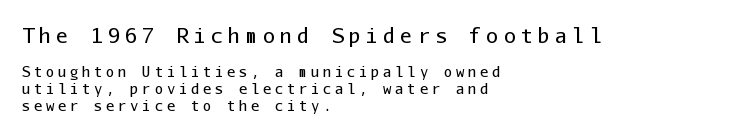
The image shows 20 px text type, upright; set left-aligned, line spacing 1.2x, unusually wide letter spacing (+0.26 em), not underlined; the first (top) block is 1.43x larger.
